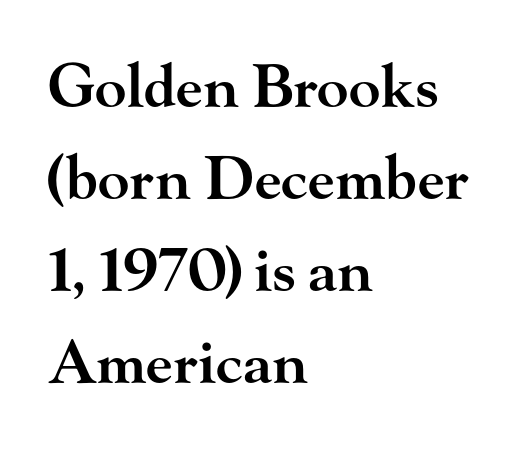
This is the regular roman posture of the typeface. The type is set solid horizontally, with unmodified tracking. Spacing verdict: proportional, widths tailored to each character. On the weight axis this lands at semibold, roughly 600. One-word summary of the alignment: left.
